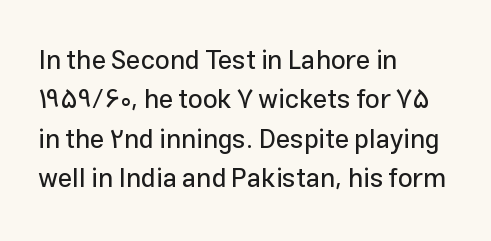
Q: Is the text italic (slanted)? A: No, it is upright.
Q: Is the text underlined? A: No.
Q: How is the paragraph aligned? A: Left-aligned.
Q: Is the spacing between letters normal or unusually wide? A: Normal.
Q: Is the spacing between lines tight, normal or loose? A: Normal.
